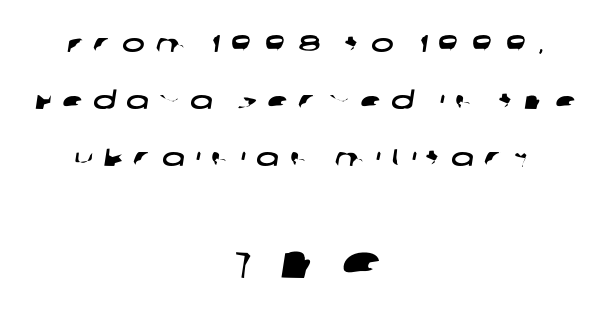
Q: Is the typeface a serif or a sans-serif typeface? A: Sans-serif.
Q: Is the text underlined? A: No.
Q: How is the paragraph aligned? A: Centered.
Q: Is the spacing between letters normal or unusually wide? A: Unusually wide.
Q: Is the spacing between lines tight, normal or loose? A: Loose.
Q: Which block of text is set in a larger size, the first (top) or the second (bottom)? A: The second (bottom) one.
Q: Width (condensed, normal, or wide)? A: Wide.
Q: Stroke contrast? A: Low.
Q: x-height? A: Large.
Q: Monospaced? A: No.
